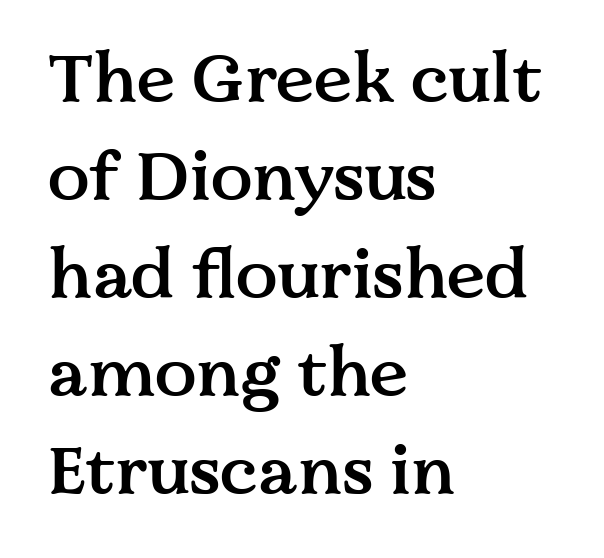
Notice how the stems are strictly vertical — no italics here. The passage shown is typed in a proportional face where columns would drift. Nothing unusual about the tracking: characters are spaced as the font intends. Clear beneath every line of the passage. The line-height multiplier appears to be the usual default. Stems and bowls a touch heavier than normal — semibold.
